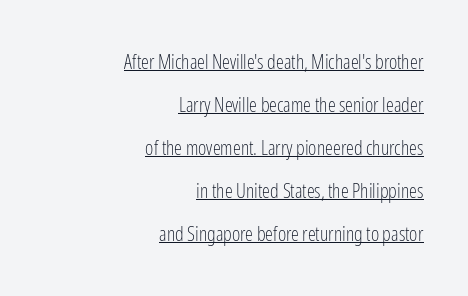
The line-height multiplier appears high, well above default. The cut favours lightness, reaching ordinary text weight at its darkest. Compared with undecorated copy, this sample adds a rule below the words. Every character sits straight up, as roman type does. Alignment: flush right.
